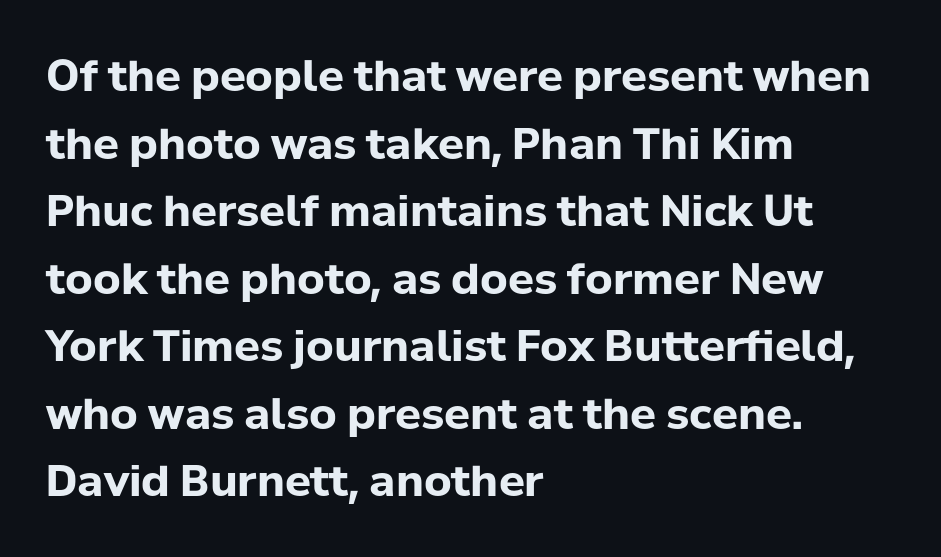
Q: Is the text bold? A: Yes.
Q: Is the text italic (slanted)? A: No, it is upright.
Q: Is the typeface a serif or a sans-serif typeface? A: Sans-serif.
Q: Is the text underlined? A: No.
Q: How is the paragraph aligned? A: Left-aligned.
Q: Is the spacing between letters normal or unusually wide? A: Normal.
Q: Is the spacing between lines tight, normal or loose? A: Normal.
Q: Width (condensed, normal, or wide)? A: Normal.
Q: Stroke contrast? A: Low.
Q: x-height? A: Medium.
Q: Monospaced? A: No.
